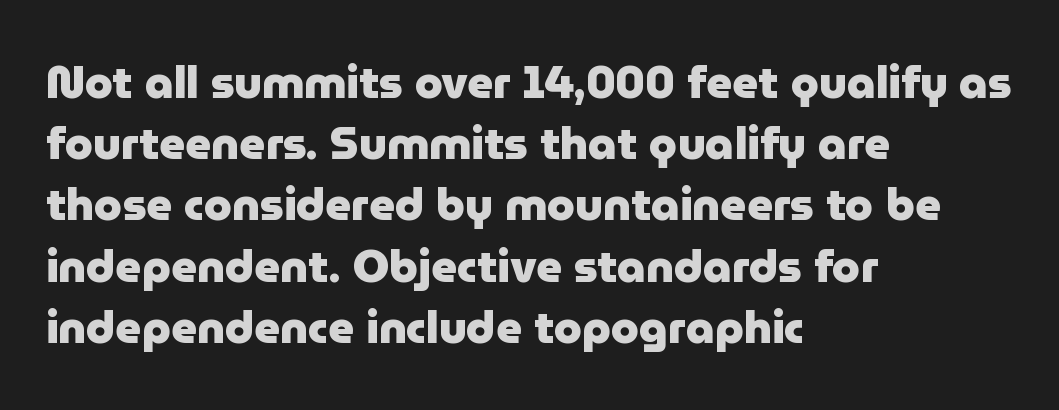
Q: Is the text bold? A: Yes.
Q: Is the text italic (slanted)? A: No, it is upright.
Q: Is the typeface a serif or a sans-serif typeface? A: Sans-serif.
Q: Is the text underlined? A: No.
Q: How is the paragraph aligned? A: Left-aligned.
Q: Is the spacing between letters normal or unusually wide? A: Normal.
Q: Is the spacing between lines tight, normal or loose? A: Normal.
Q: Width (condensed, normal, or wide)? A: Normal.
Q: Stroke contrast? A: Low.
Q: x-height? A: Medium.
Q: Monospaced? A: No.
